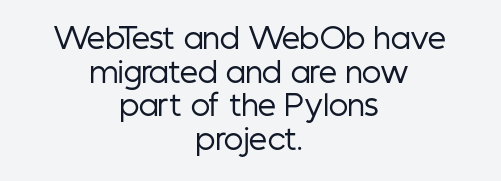
{"serif": "no", "italic": "no", "bold": "no", "weight": "regular", "width": "condensed", "stroke_contrast": "low", "x_height": "medium", "monospaced": "no", "underline": "no", "align": "center", "line_spacing_ratio": 1.16, "letter_spacing": "normal", "letter_spacing_em": 0.0, "glyph_px": 29}
